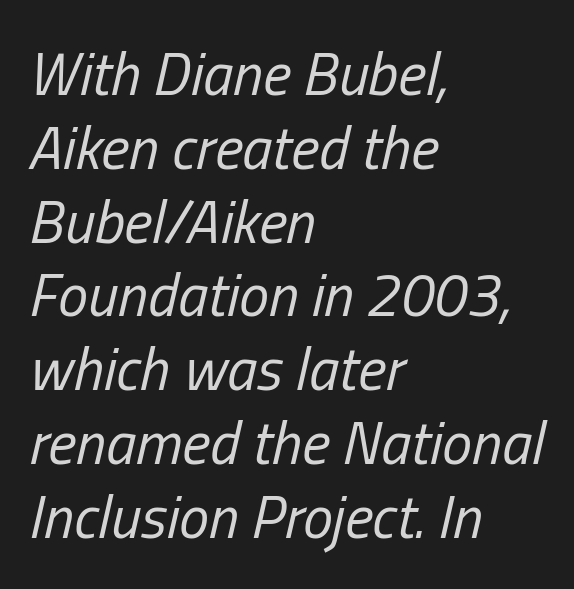
{"italic": "yes", "lean": "right", "slant_degrees": 13, "bold": "no", "weight": "regular", "width": "condensed", "stroke_contrast": "low", "x_height": "medium", "monospaced": "no", "underline": "no", "align": "left", "line_spacing_ratio": 1.23, "letter_spacing": "normal", "letter_spacing_em": 0.0, "glyph_px": 60}
